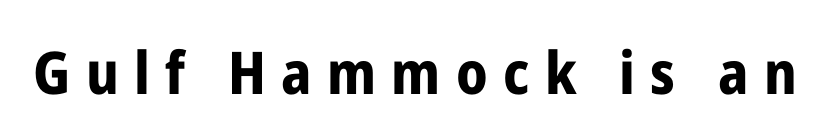
Q: Is the text bold? A: Yes.
Q: Is the text italic (slanted)? A: No, it is upright.
Q: Is the typeface a serif or a sans-serif typeface? A: Sans-serif.
Q: Is the text underlined? A: No.
Q: Is the spacing between letters normal or unusually wide? A: Unusually wide.
Q: Width (condensed, normal, or wide)? A: Condensed.
Q: Stroke contrast? A: Low.
Q: x-height? A: Medium.
Q: Monospaced? A: No.
